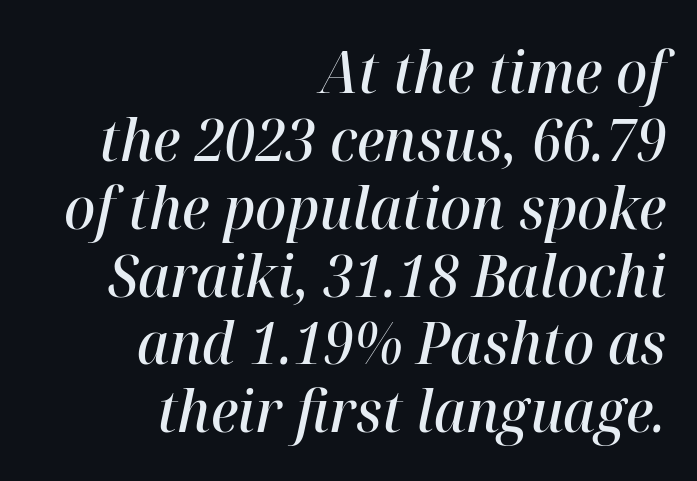
The image shows 58 px semibold type, italic (leaning right); set right-aligned, line spacing 1.17x, normal letter spacing, not underlined; high stroke contrast and a medium x-height.
